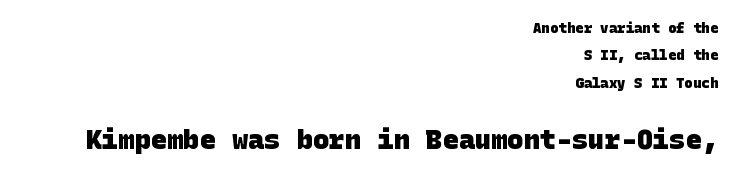
{"bold": "yes", "underline": "no", "align": "right", "line_spacing": "loose", "line_spacing_ratio": 1.96, "letter_spacing": "normal", "letter_spacing_em": 0.0, "larger_block": "second", "size_ratio": 1.93, "glyph_px": 27}
